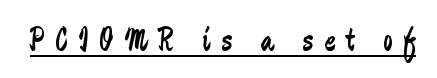
{"serif": "no", "bold": "no", "weight": "regular", "width": "condensed", "stroke_contrast": "low", "x_height": "medium", "monospaced": "no", "underline": "yes", "letter_spacing": "wide", "letter_spacing_em": 0.33, "glyph_px": 33}
